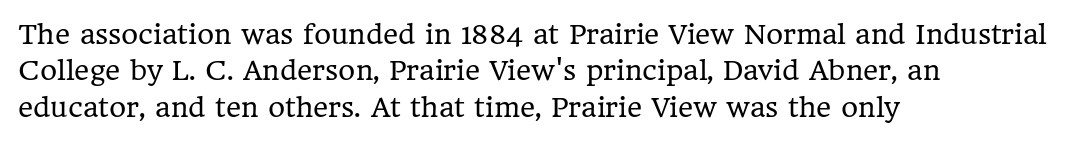
{"italic": "no", "bold": "no", "underline": "no", "align": "left", "line_spacing": "normal", "line_spacing_ratio": 1.4, "letter_spacing": "normal", "letter_spacing_em": 0.0, "glyph_px": 26}
